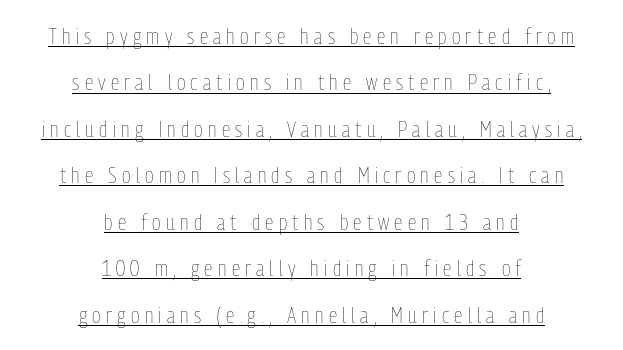
In CSS terms this would be text-align: center. Is the letter spacing exaggerated? Yes — the characters are pushed far apart. The specimen reads as upright at a glance. Underlined type. A typesetter would call this leading open, well beyond the default. On a weight scale, this lands at 450 or below.
